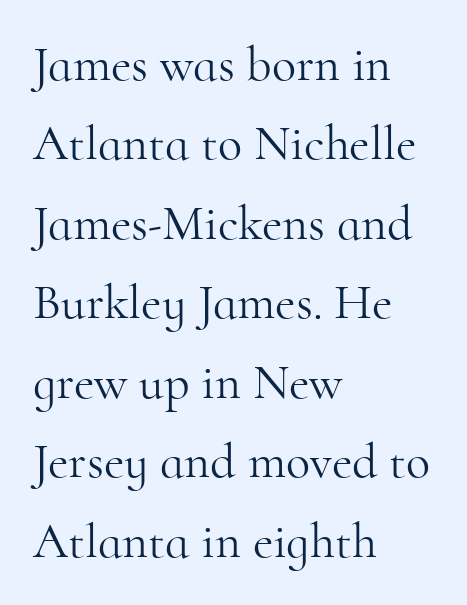
{"serif": "yes", "italic": "no", "bold": "no", "weight": "light", "width": "normal", "stroke_contrast": "high", "x_height": "small", "monospaced": "no", "underline": "no", "align": "left", "line_spacing": "normal", "line_spacing_ratio": 1.59, "letter_spacing": "normal", "letter_spacing_em": 0.0, "glyph_px": 50}
